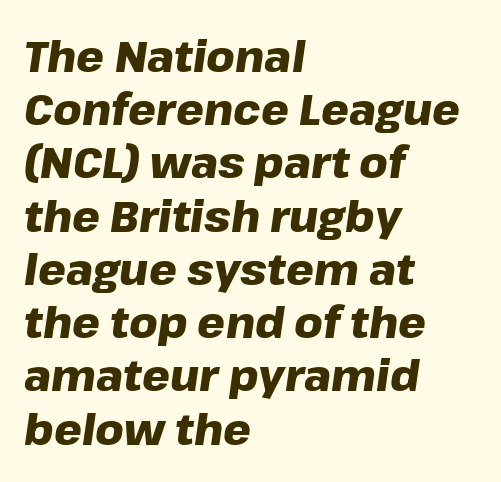
The image shows 44 px heavy type, italic (leaning right); set left-aligned, line spacing 1.21x, normal letter spacing, not underlined; low stroke contrast and a medium x-height.
